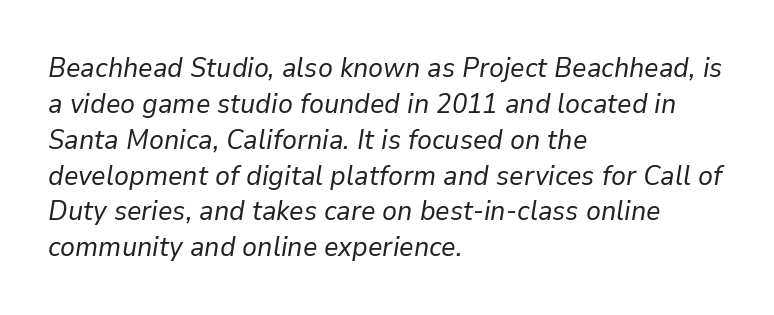
{"italic": "yes", "lean": "right", "slant_degrees": 9, "bold": "no", "weight": "regular", "width": "normal", "stroke_contrast": "low", "x_height": "medium", "monospaced": "no", "underline": "no", "align": "left", "line_spacing": "normal", "line_spacing_ratio": 1.28, "letter_spacing": "normal", "letter_spacing_em": 0.0, "glyph_px": 28}
